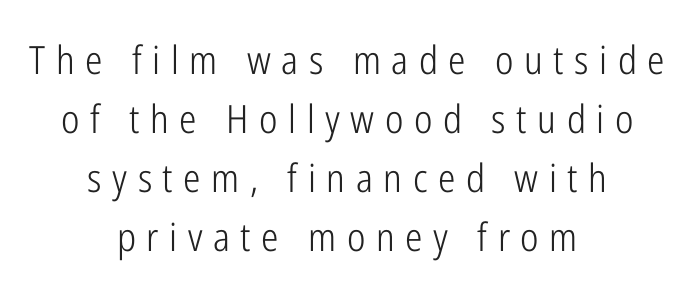
{"serif": "no", "italic": "no", "bold": "no", "weight": "light", "width": "condensed", "stroke_contrast": "low", "x_height": "medium", "monospaced": "no", "underline": "no", "align": "center", "line_spacing": "normal", "line_spacing_ratio": 1.51, "letter_spacing": "wide", "letter_spacing_em": 0.27, "glyph_px": 39}
